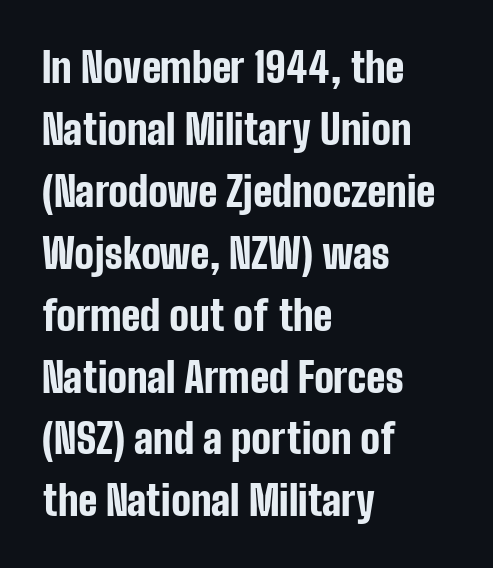
{"serif": "no", "italic": "no", "bold": "yes", "weight": "bold", "width": "condensed", "stroke_contrast": "low", "x_height": "medium", "monospaced": "no", "underline": "no", "align": "left", "line_spacing": "normal", "line_spacing_ratio": 1.51, "letter_spacing": "normal", "letter_spacing_em": 0.0, "glyph_px": 41}
